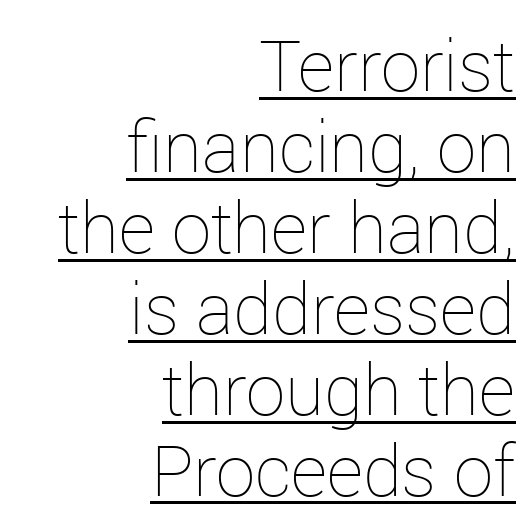
The image shows 71 px thin type, upright; set right-aligned, tight line spacing (1.14x), normal letter spacing, underlined; low stroke contrast and a medium x-height.
